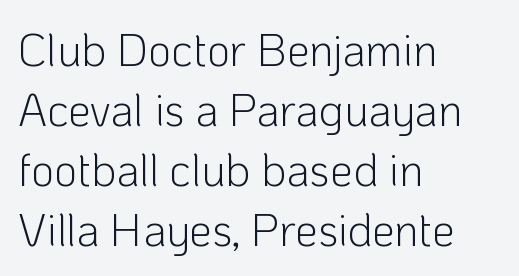
This sample uses a sans-serif face. These lines stack with their left ends in a neat column. This rendering leaves character spacing at its baseline value. The face used here is proportionally spaced, like ordinary book or web type. Underlining? Definitely not there. Evenly set lines give the paragraph a standard silhouette.
